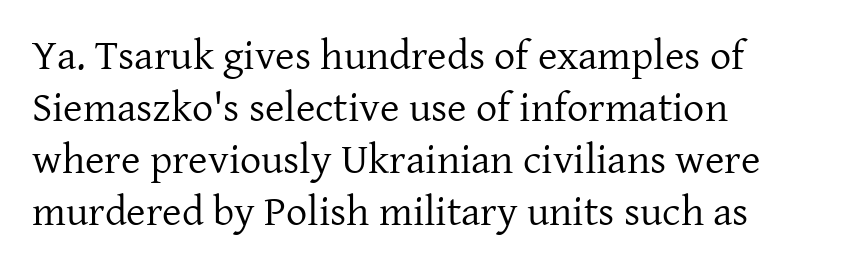
{"serif": "yes", "italic": "no", "bold": "no", "weight": "regular", "width": "normal", "stroke_contrast": "low", "x_height": "medium", "monospaced": "no", "underline": "no", "align": "left", "line_spacing_ratio": 1.24, "letter_spacing": "normal", "letter_spacing_em": 0.0, "glyph_px": 42}
